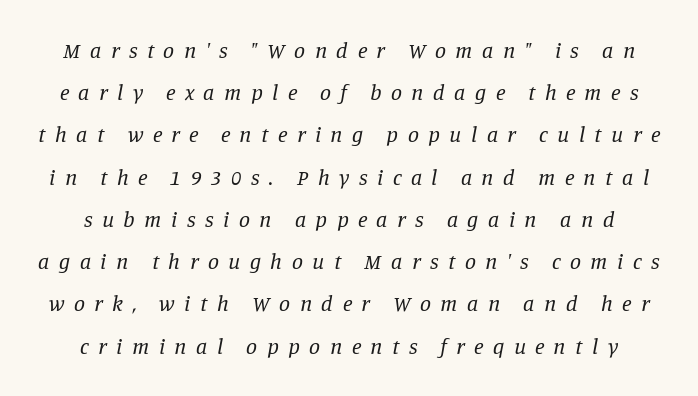
Q: Is the text bold? A: No.
Q: Is the text italic (slanted)? A: Yes, it leans right by about 11 degrees.
Q: Is the text underlined? A: No.
Q: Is the spacing between letters normal or unusually wide? A: Unusually wide.
Q: Is the spacing between lines tight, normal or loose? A: Loose.
